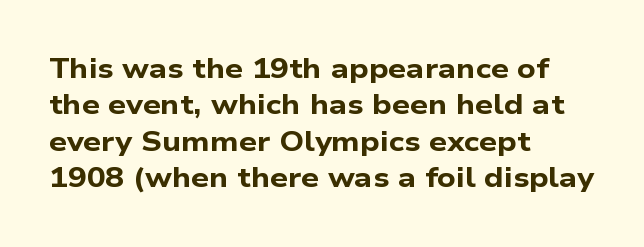
Q: Is the text bold? A: Yes.
Q: Is the typeface a serif or a sans-serif typeface? A: Sans-serif.
Q: Is the text underlined? A: No.
Q: How is the paragraph aligned? A: Left-aligned.
Q: Is the spacing between letters normal or unusually wide? A: Normal.
Q: Is the spacing between lines tight, normal or loose? A: Normal.
Q: Width (condensed, normal, or wide)? A: Wide.
Q: Stroke contrast? A: Low.
Q: x-height? A: Medium.
Q: Monospaced? A: No.
